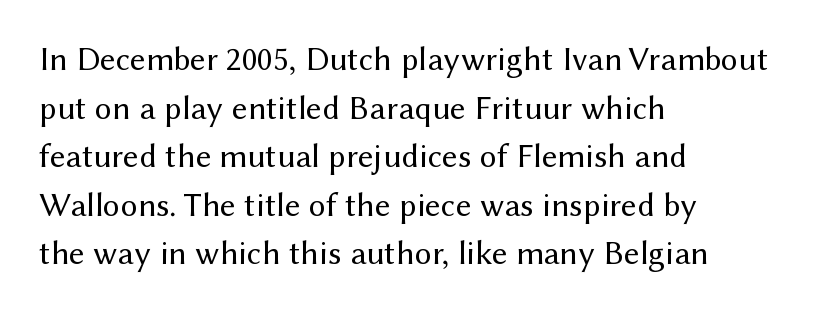
Q: Is the text bold? A: No.
Q: Is the text italic (slanted)? A: No, it is upright.
Q: Is the typeface a serif or a sans-serif typeface? A: Sans-serif.
Q: Is the text underlined? A: No.
Q: How is the paragraph aligned? A: Left-aligned.
Q: Is the spacing between letters normal or unusually wide? A: Normal.
Q: Is the spacing between lines tight, normal or loose? A: Normal.
Q: Width (condensed, normal, or wide)? A: Normal.
Q: Stroke contrast? A: Medium.
Q: x-height? A: Medium.
Q: Monospaced? A: No.
